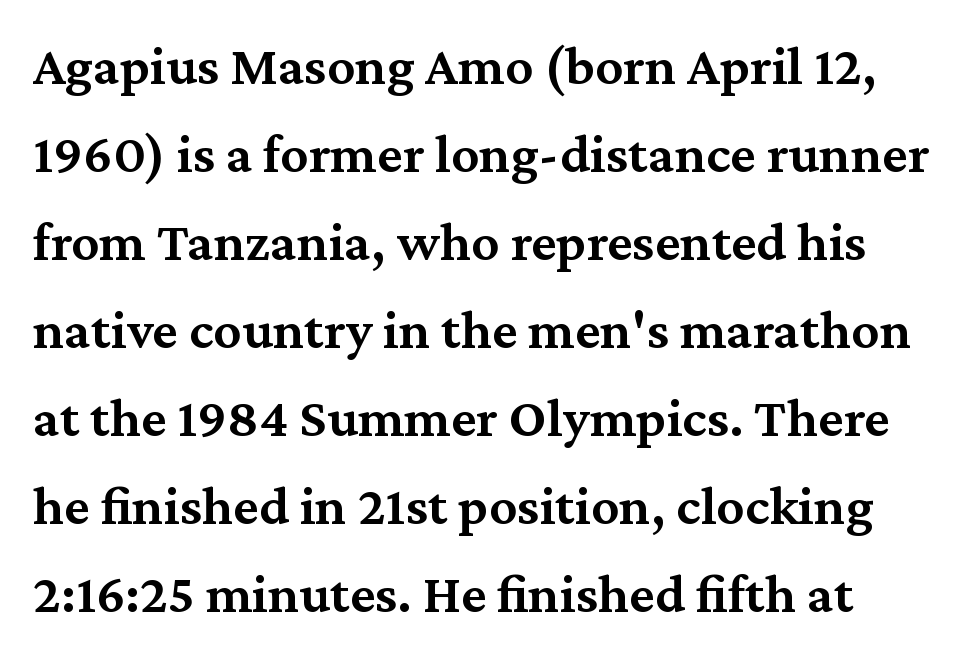
Q: Is the text bold? A: Semi-bold.
Q: Is the text italic (slanted)? A: No, it is upright.
Q: Is the typeface a serif or a sans-serif typeface? A: Serif.
Q: Is the text underlined? A: No.
Q: Is the spacing between letters normal or unusually wide? A: Normal.
Q: Is the spacing between lines tight, normal or loose? A: Normal.
Q: Width (condensed, normal, or wide)? A: Normal.
Q: Stroke contrast? A: Medium.
Q: x-height? A: Medium.
Q: Monospaced? A: No.
